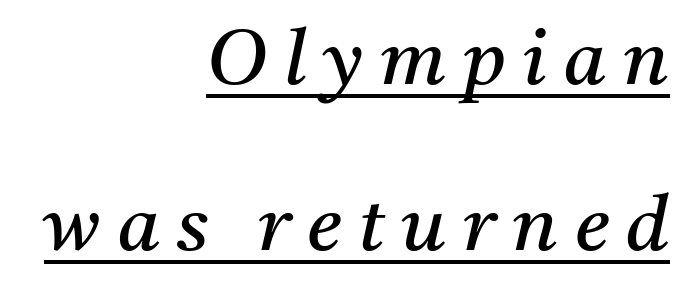
The image shows 77 px regular-weight serif type, italic (leaning right); set right-aligned, loose line spacing (2.16x), unusually wide letter spacing (+0.22 em), underlined; medium stroke contrast and a medium x-height.
